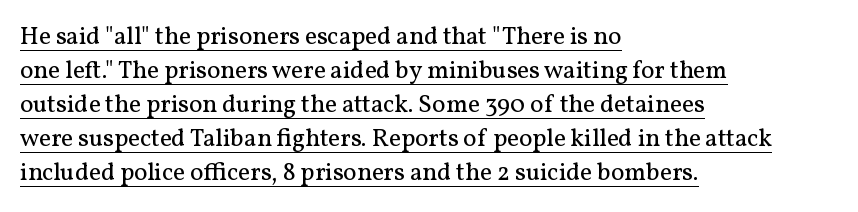
The image shows 25 px text type, upright; set left-aligned, normal line spacing (1.36x), normal letter spacing, underlined.
